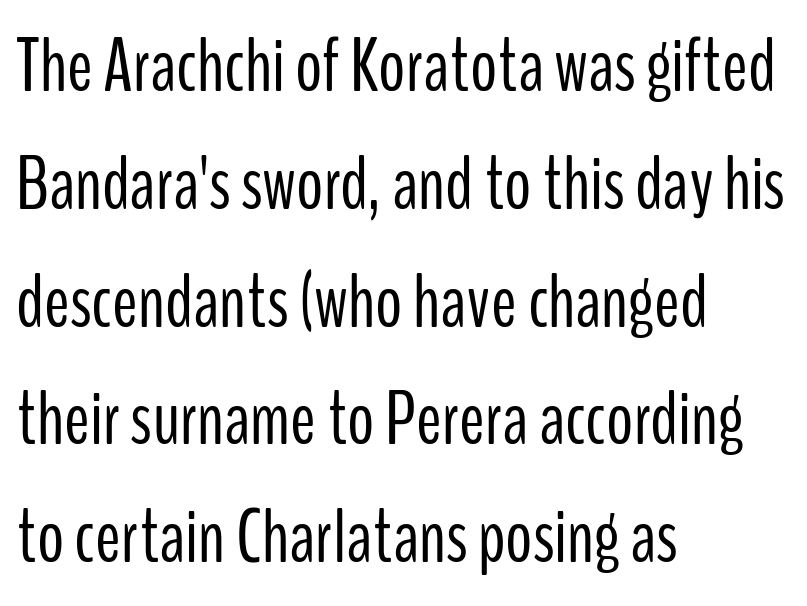
{"serif": "no", "italic": "no", "bold": "no", "weight": "light", "width": "condensed", "stroke_contrast": "low", "x_height": "medium", "monospaced": "no", "underline": "no", "align": "left", "line_spacing": "normal", "line_spacing_ratio": 1.55, "letter_spacing": "normal", "letter_spacing_em": 0.0, "glyph_px": 76}
